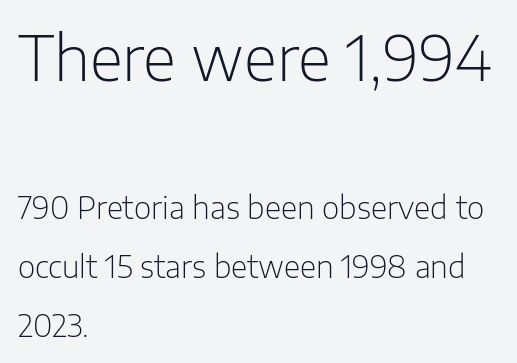
Q: Is the text bold? A: No.
Q: Is the text italic (slanted)? A: No, it is upright.
Q: Is the typeface a serif or a sans-serif typeface? A: Sans-serif.
Q: Is the text underlined? A: No.
Q: How is the paragraph aligned? A: Left-aligned.
Q: Is the spacing between letters normal or unusually wide? A: Normal.
Q: Is the spacing between lines tight, normal or loose? A: Loose.
Q: Which block of text is set in a larger size, the first (top) or the second (bottom)? A: The first (top) one.
Q: Width (condensed, normal, or wide)? A: Normal.
Q: Stroke contrast? A: Low.
Q: x-height? A: Medium.
Q: Monospaced? A: No.
